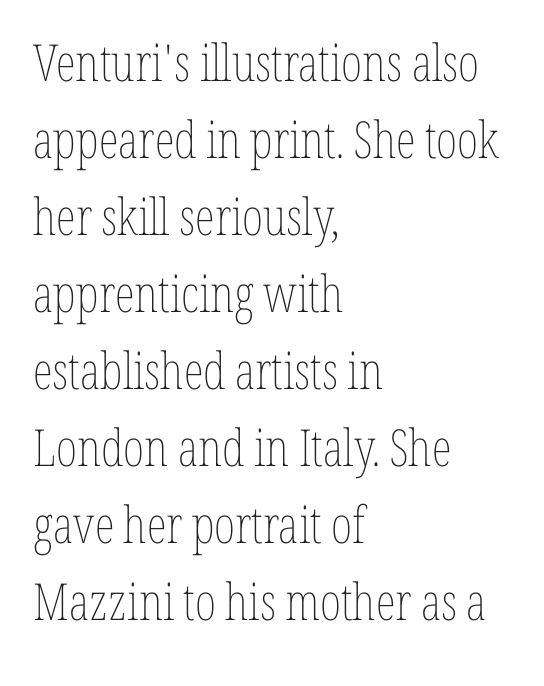
Q: Is the text bold? A: No.
Q: Is the text italic (slanted)? A: No, it is upright.
Q: Is the text underlined? A: No.
Q: How is the paragraph aligned? A: Left-aligned.
Q: Is the spacing between letters normal or unusually wide? A: Normal.
Q: Is the spacing between lines tight, normal or loose? A: Normal.
Q: Width (condensed, normal, or wide)? A: Condensed.
Q: Stroke contrast? A: Low.
Q: x-height? A: Medium.
Q: Monospaced? A: No.
